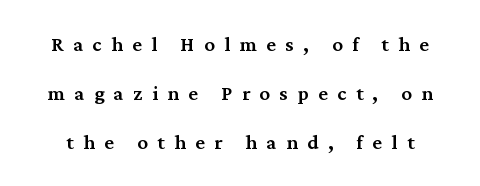
Q: Is the text bold? A: Semi-bold.
Q: Is the text italic (slanted)? A: No, it is upright.
Q: Is the text underlined? A: No.
Q: Is the spacing between letters normal or unusually wide? A: Unusually wide.
Q: Is the spacing between lines tight, normal or loose? A: Loose.
